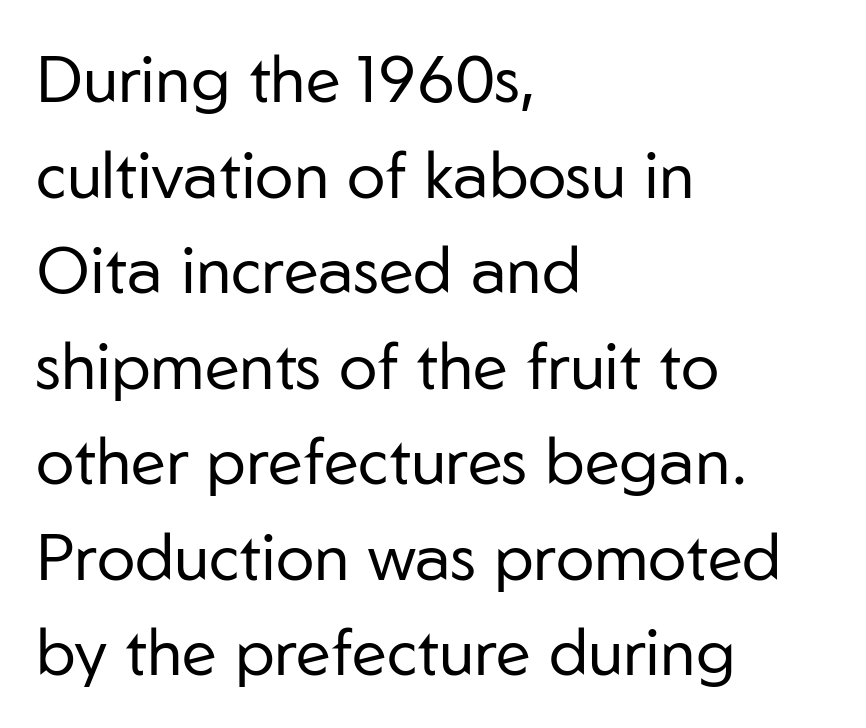
{"serif": "no", "italic": "no", "bold": "no", "weight": "regular", "width": "normal", "stroke_contrast": "low", "x_height": "medium", "monospaced": "no", "underline": "no", "align": "left", "line_spacing": "normal", "line_spacing_ratio": 1.47, "letter_spacing": "normal", "letter_spacing_em": 0.0, "glyph_px": 65}
